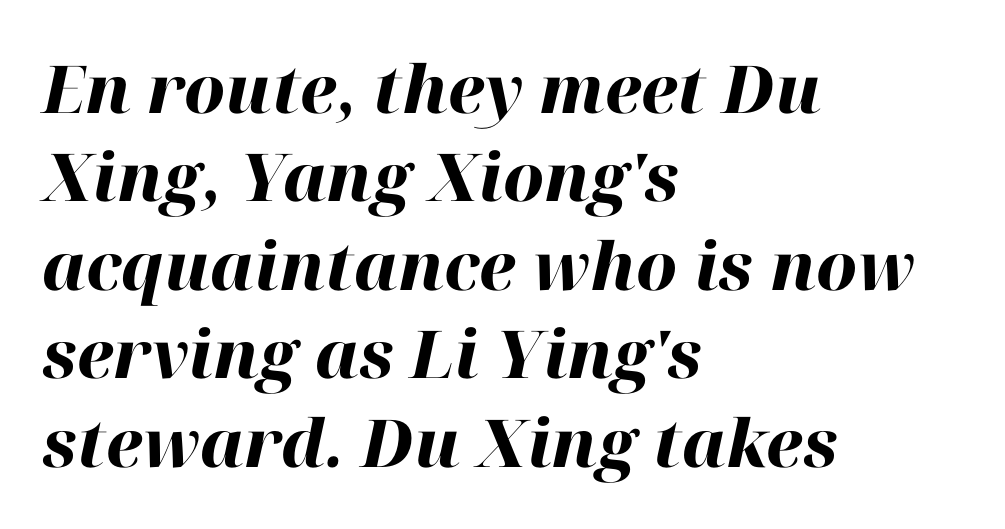
Q: Is the text bold? A: Yes.
Q: Is the text italic (slanted)? A: Yes, it leans right by about 12 degrees.
Q: Is the text underlined? A: No.
Q: How is the paragraph aligned? A: Left-aligned.
Q: Is the spacing between letters normal or unusually wide? A: Normal.
Q: Is the spacing between lines tight, normal or loose? A: Normal.
Q: Width (condensed, normal, or wide)? A: Normal.
Q: Stroke contrast? A: High.
Q: x-height? A: Medium.
Q: Monospaced? A: No.
